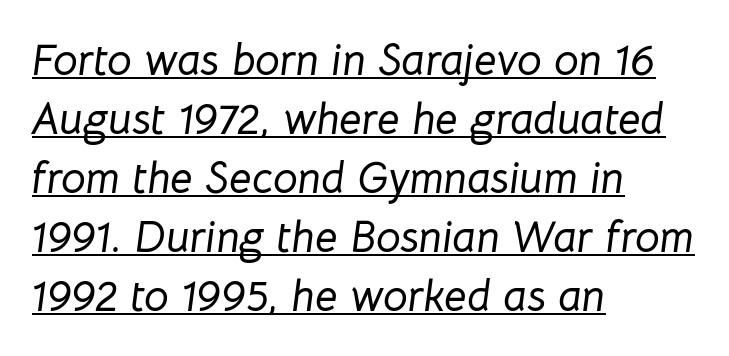
{"italic": "yes", "lean": "right", "slant_degrees": 8, "width": "normal", "stroke_contrast": "low", "x_height": "medium", "monospaced": "no", "underline": "yes", "align": "left", "line_spacing": "normal", "line_spacing_ratio": 1.34, "letter_spacing": "normal", "letter_spacing_em": 0.0, "glyph_px": 44}
